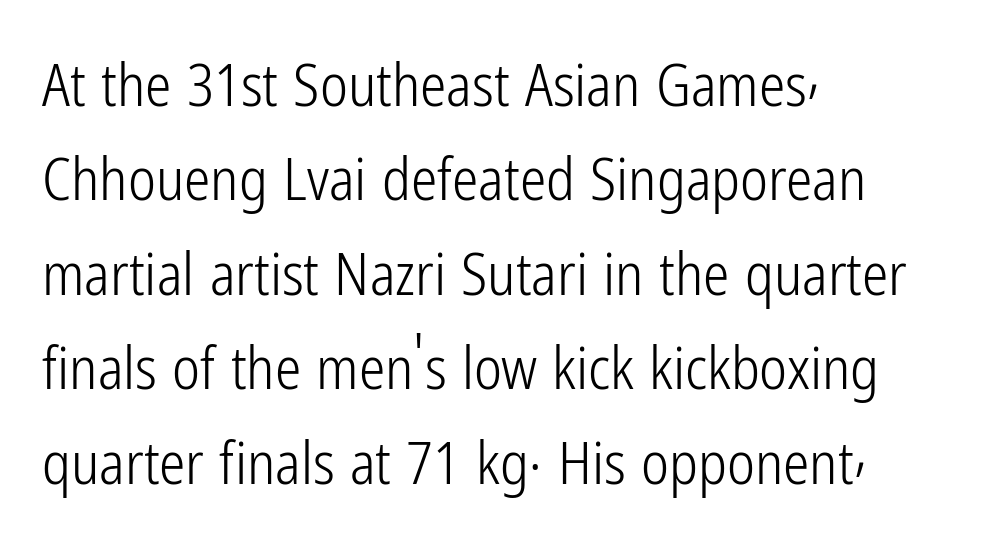
Is this a fixed-width face? No — the glyphs have proportional, varying widths. If you measured baseline to baseline, you'd find a middling distance. Posture: vertical. On a weight scale, this lands at 450 or below.
